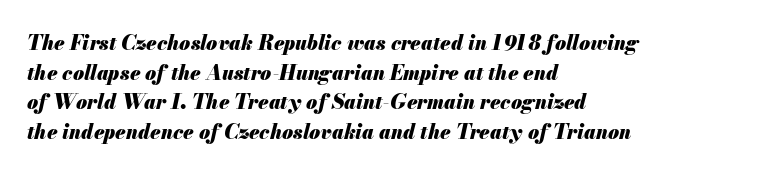
Q: Is the text bold? A: Yes.
Q: Is the text italic (slanted)? A: Yes, it leans right by about 13 degrees.
Q: Is the text underlined? A: No.
Q: How is the paragraph aligned? A: Left-aligned.
Q: Is the spacing between letters normal or unusually wide? A: Normal.
Q: Is the spacing between lines tight, normal or loose? A: Normal.
